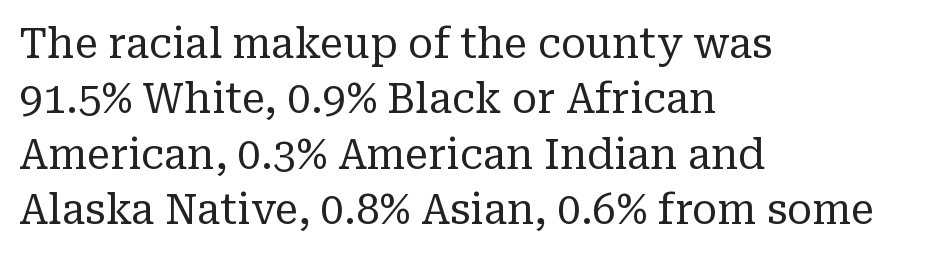
The image shows 42 px regular-weight serif type, upright; set left-aligned, normal line spacing (1.32x), normal letter spacing, not underlined; low stroke contrast and a medium x-height.
